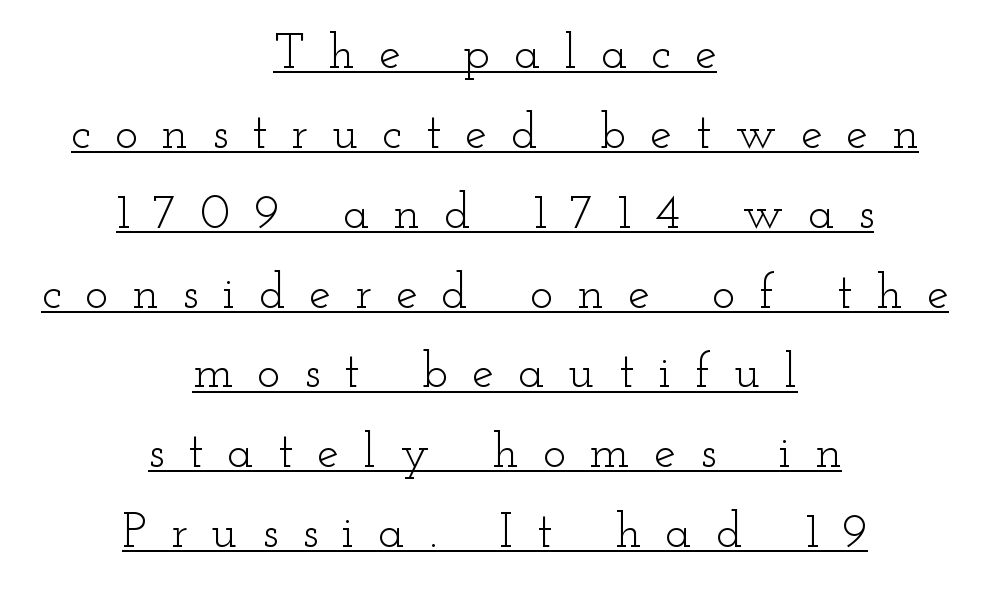
When letters stand straight like this, we call the style roman or upright. Spacing verdict: proportional, widths tailored to each character. Type style note: has serifs. Does the leading feel generous? No, just average. Alignment: centered. These glyphs show unthickened strokes, regular width or finer.
